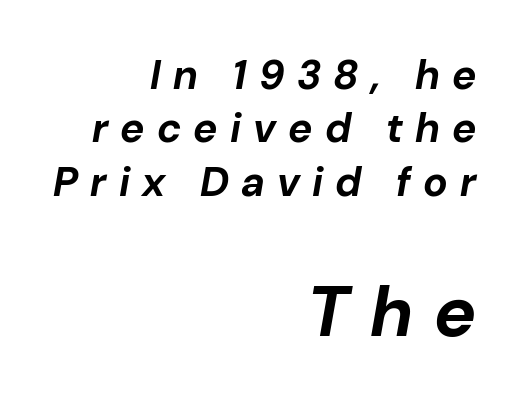
Q: Is the text bold? A: Yes.
Q: Is the text italic (slanted)? A: Yes, it leans right by about 10 degrees.
Q: Is the text underlined? A: No.
Q: How is the paragraph aligned? A: Right-aligned.
Q: Is the spacing between letters normal or unusually wide? A: Unusually wide.
Q: Is the spacing between lines tight, normal or loose? A: Normal.
Q: Which block of text is set in a larger size, the first (top) or the second (bottom)? A: The second (bottom) one.
Q: Width (condensed, normal, or wide)? A: Normal.
Q: Stroke contrast? A: Low.
Q: x-height? A: Medium.
Q: Monospaced? A: No.
